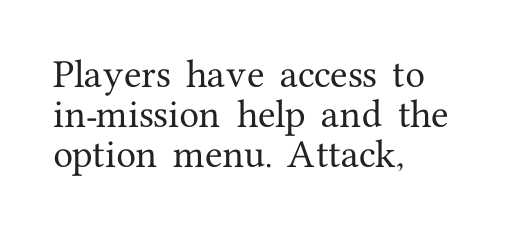
The image shows 32 px serif type, upright; set left-aligned, normal line spacing (1.25x), normal letter spacing, not underlined; medium stroke contrast and a medium x-height.
